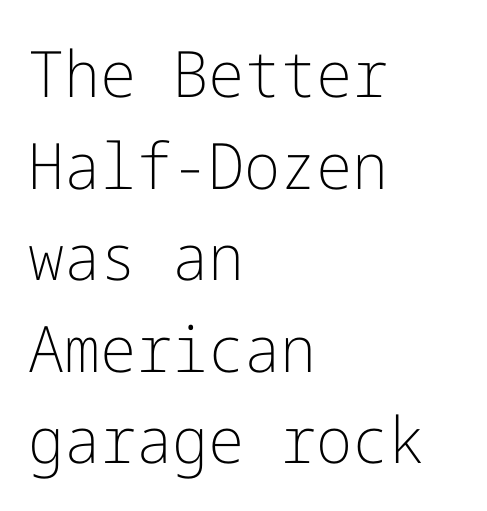
{"serif": "no", "italic": "no", "bold": "no", "weight": "light", "width": "normal", "stroke_contrast": "low", "x_height": "medium", "underline": "no", "align": "left", "line_spacing": "normal", "line_spacing_ratio": 1.43, "letter_spacing": "normal", "letter_spacing_em": 0.0, "glyph_px": 64}
